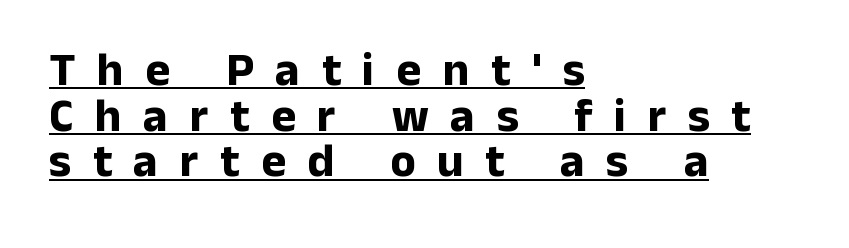
Look at the tracking — it's clearly loosened, letters drifting apart. These lines carry a lot of weight — the face is fully bold. Italic? Not at all — the glyphs are vertical. You could not count columns in this text — the font is proportionally spaced. A baseline rule has been typeset under these characters.
